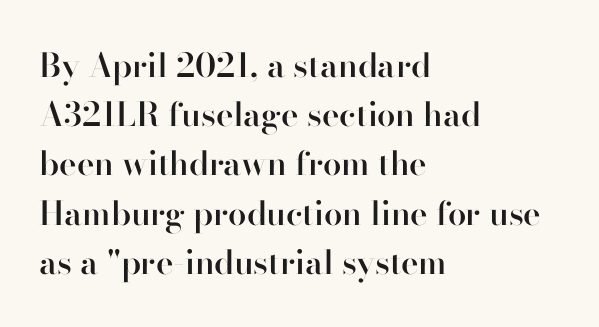
{"serif": "no", "italic": "no", "bold": "semi", "weight": "semibold", "width": "normal", "stroke_contrast": "high", "x_height": "small", "monospaced": "no", "underline": "no", "align": "left", "line_spacing": "normal", "line_spacing_ratio": 1.49, "letter_spacing": "normal", "letter_spacing_em": 0.0, "glyph_px": 33}
